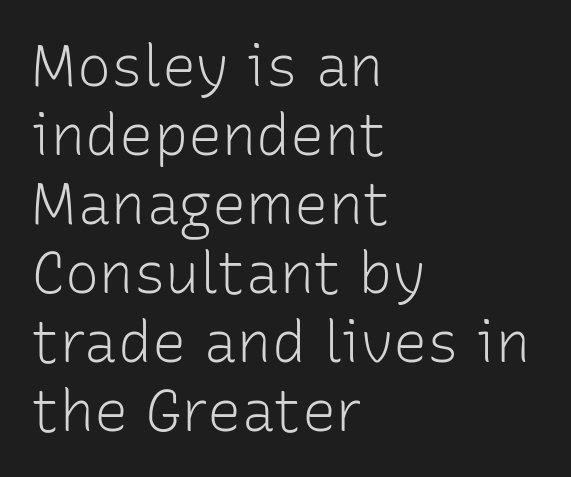
Reading down the block, your eye returns to a fixed left position each line. The type is set solid horizontally, with unmodified tracking. Nope, no serifs anywhere on these letters. Rule under the text: the space is simply empty. In terms of posture, this sample is upright.
